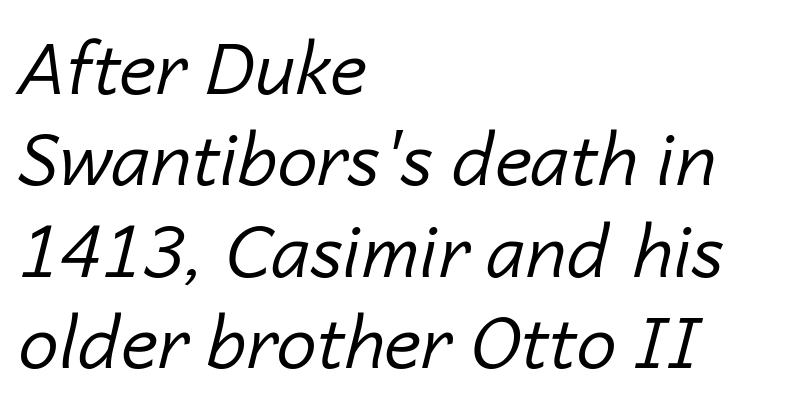
{"italic": "yes", "lean": "right", "slant_degrees": 14, "bold": "no", "weight": "regular", "width": "normal", "stroke_contrast": "low", "x_height": "medium", "monospaced": "no", "underline": "no", "align": "left", "line_spacing": "normal", "line_spacing_ratio": 1.27, "letter_spacing": "normal", "letter_spacing_em": 0.0, "glyph_px": 72}
